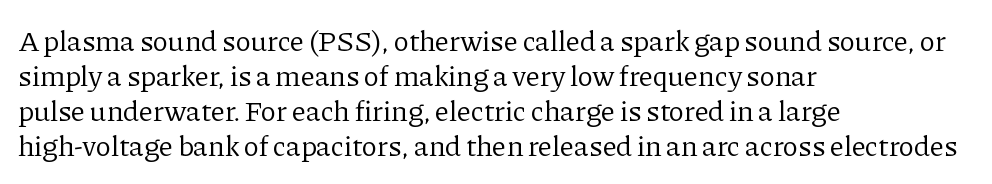
{"serif": "yes", "italic": "no", "bold": "no", "weight": "regular", "width": "normal", "stroke_contrast": "low", "x_height": "medium", "monospaced": "no", "underline": "no", "align": "left", "line_spacing_ratio": 1.21, "letter_spacing": "normal", "letter_spacing_em": 0.0, "glyph_px": 29}
